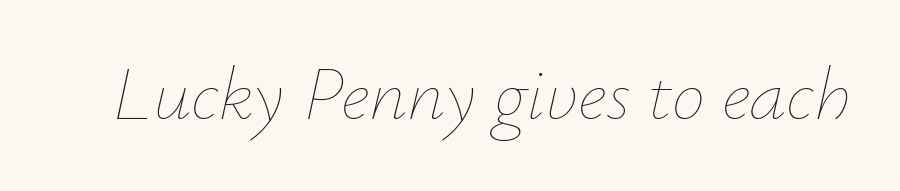
The image shows 75 px thin type, italic (leaning right); set normal letter spacing, not underlined; low stroke contrast and a small x-height.
